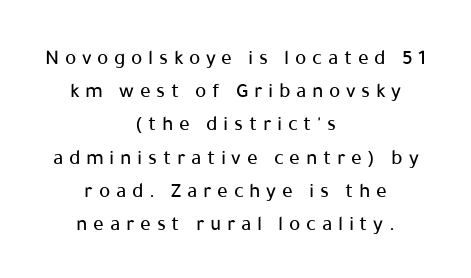
{"italic": "no", "underline": "no", "align": "center", "line_spacing": "normal", "line_spacing_ratio": 1.58, "letter_spacing": "wide", "letter_spacing_em": 0.27, "glyph_px": 21}
